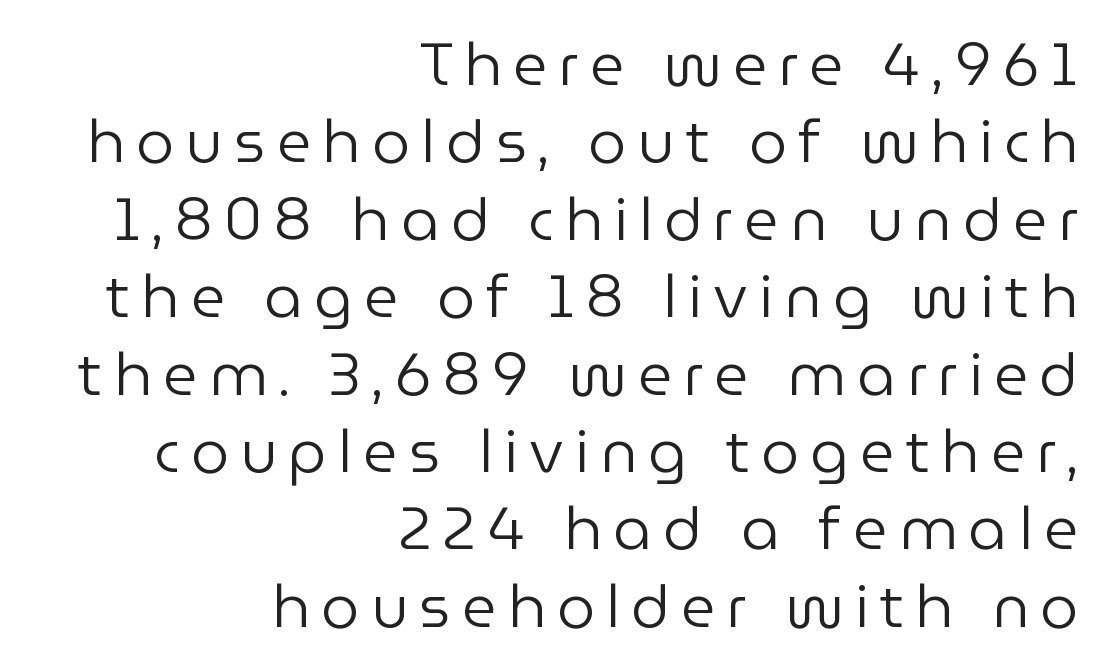
{"serif": "no", "italic": "no", "bold": "no", "weight": "regular", "width": "normal", "stroke_contrast": "low", "x_height": "medium", "monospaced": "no", "underline": "no", "align": "right", "line_spacing": "normal", "line_spacing_ratio": 1.29, "glyph_px": 60}
